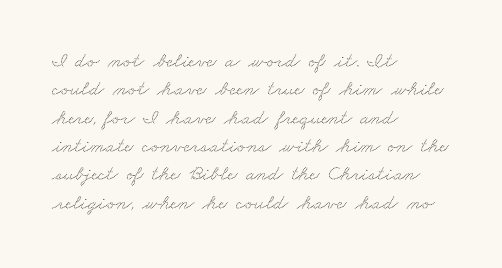
The image shows 21 px text type; set left-aligned, normal line spacing (1.35x), normal letter spacing, not underlined.
